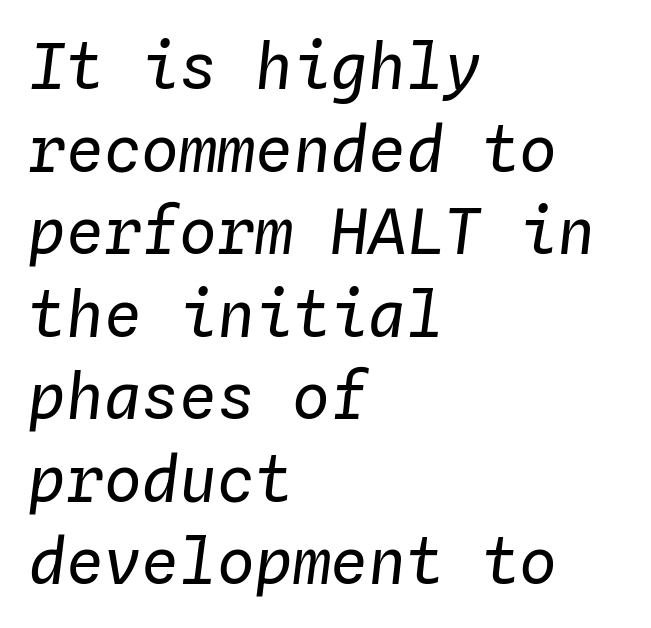
The image shows 63 px regular-weight type, italic (leaning right), monospaced; set left-aligned, normal line spacing (1.31x), normal letter spacing, not underlined; low stroke contrast and a medium x-height.
